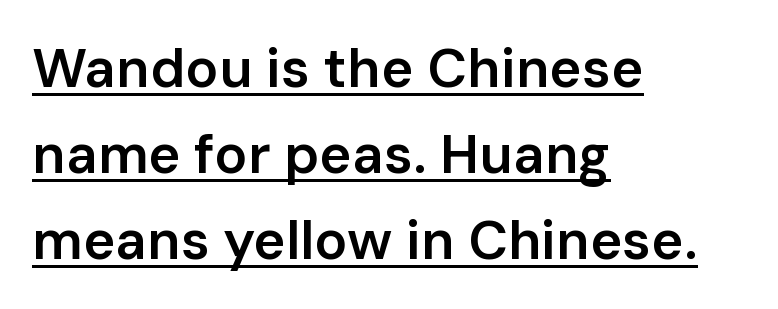
Q: Is the text bold? A: Semi-bold.
Q: Is the text italic (slanted)? A: No, it is upright.
Q: Is the typeface a serif or a sans-serif typeface? A: Sans-serif.
Q: Is the text underlined? A: Yes.
Q: How is the paragraph aligned? A: Left-aligned.
Q: Is the spacing between letters normal or unusually wide? A: Normal.
Q: Is the spacing between lines tight, normal or loose? A: Normal.
Q: Width (condensed, normal, or wide)? A: Normal.
Q: Stroke contrast? A: Low.
Q: x-height? A: Medium.
Q: Monospaced? A: No.
